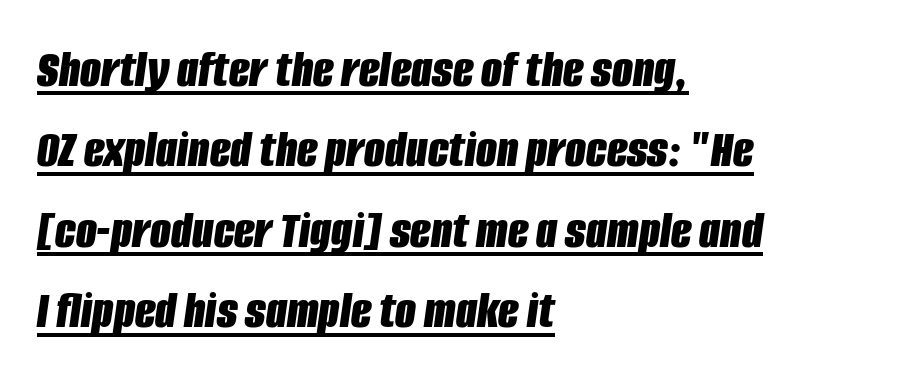
{"italic": "yes", "lean": "right", "slant_degrees": 8, "bold": "yes", "weight": "bold", "width": "condensed", "stroke_contrast": "low", "x_height": "large", "monospaced": "no", "underline": "yes", "align": "left", "line_spacing": "normal", "line_spacing_ratio": 1.49, "letter_spacing": "normal", "letter_spacing_em": 0.0, "glyph_px": 54}
